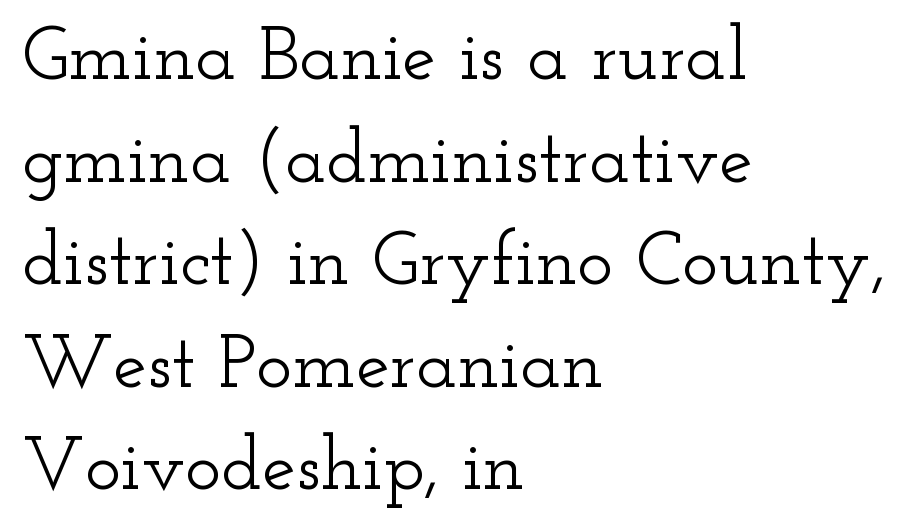
Q: Is the text italic (slanted)? A: No, it is upright.
Q: Is the typeface a serif or a sans-serif typeface? A: Serif.
Q: Is the text underlined? A: No.
Q: How is the paragraph aligned? A: Left-aligned.
Q: Is the spacing between letters normal or unusually wide? A: Normal.
Q: Is the spacing between lines tight, normal or loose? A: Normal.
Q: Width (condensed, normal, or wide)? A: Wide.
Q: Stroke contrast? A: Low.
Q: x-height? A: Small.
Q: Monospaced? A: No.
